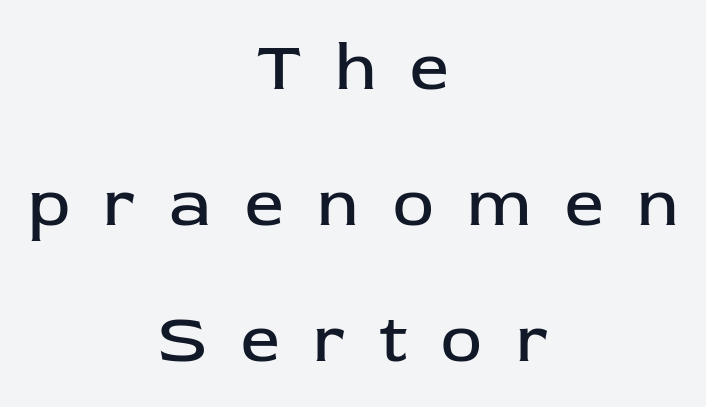
The image shows 69 px regular-weight sans-serif type, upright; set centered, loose line spacing (1.97x), unusually wide letter spacing (+0.49 em), not underlined; low stroke contrast and a medium x-height.
